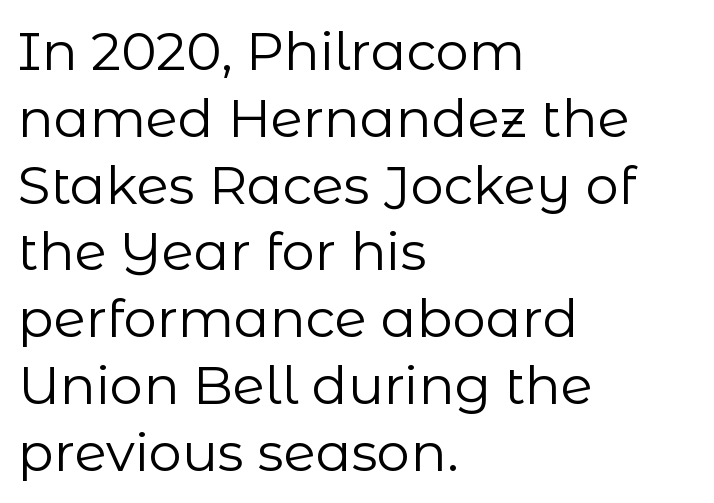
{"serif": "no", "italic": "no", "bold": "no", "weight": "regular", "width": "normal", "stroke_contrast": "low", "x_height": "medium", "monospaced": "no", "underline": "no", "align": "left", "line_spacing": "normal", "line_spacing_ratio": 1.26, "letter_spacing": "normal", "letter_spacing_em": 0.0, "glyph_px": 53}
